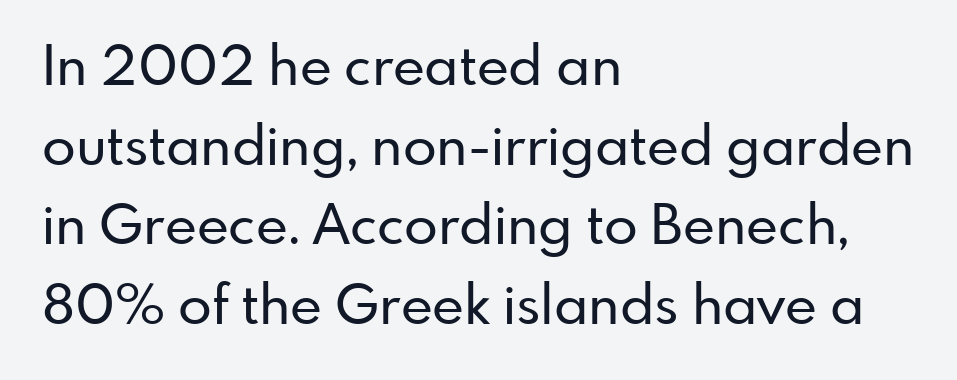
Unmarked baselines from the first word to the last. Observe the ordinary spacing: letters are neighbours, not strangers. The characters display no serif detailing; their extremities are plain. The passage shown is typed in a proportional face where columns would drift.
